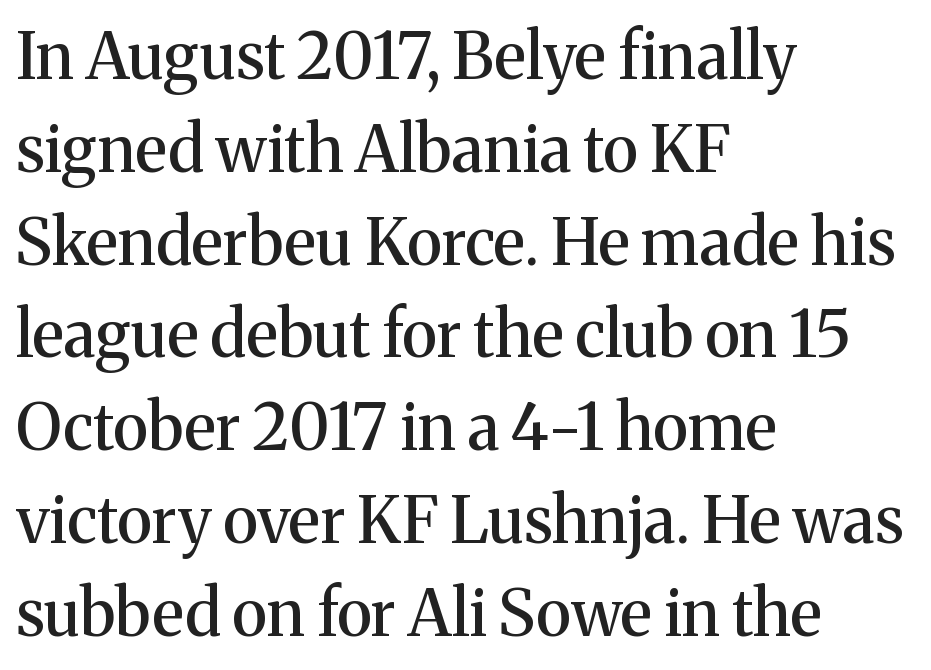
The image shows 64 px serif type, upright; set left-aligned, normal line spacing (1.45x), normal letter spacing, not underlined; medium stroke contrast and a medium x-height.
